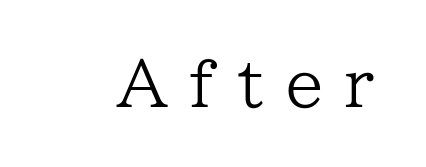
Q: Is the text bold? A: No.
Q: Is the text italic (slanted)? A: No, it is upright.
Q: Is the typeface a serif or a sans-serif typeface? A: Serif.
Q: Is the text underlined? A: No.
Q: Is the spacing between letters normal or unusually wide? A: Unusually wide.
Q: Width (condensed, normal, or wide)? A: Normal.
Q: Stroke contrast? A: Low.
Q: x-height? A: Medium.
Q: Monospaced? A: No.
